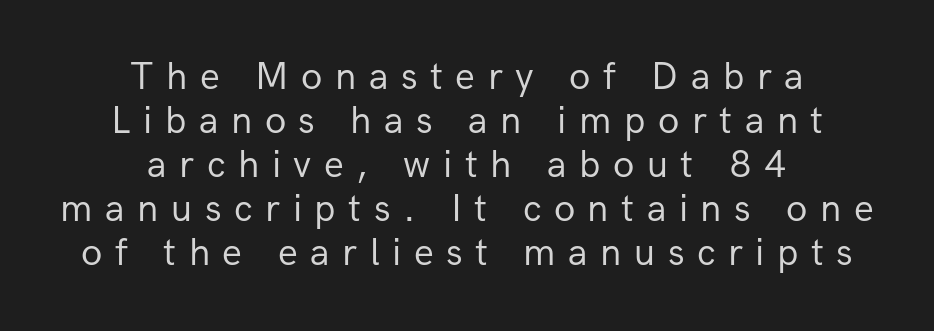
Does the type have serifs? No, each stem ends abruptly. The rag falls on both sides of this text block equally. This is roman type, the default non-slanted kind. Compared with typical body copy, the letter spacing here is much looser. Spacing verdict: proportional, widths tailored to each character. Only glyphs here, with clear space below each row.
